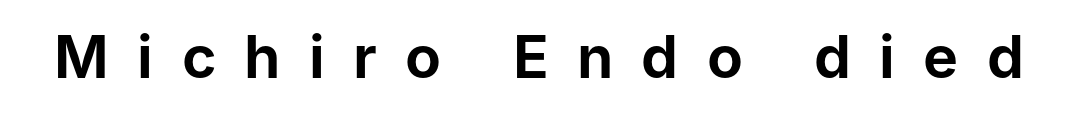
Q: Is the text italic (slanted)? A: No, it is upright.
Q: Is the typeface a serif or a sans-serif typeface? A: Sans-serif.
Q: Is the text underlined? A: No.
Q: Is the spacing between letters normal or unusually wide? A: Unusually wide.
Q: Width (condensed, normal, or wide)? A: Normal.
Q: Stroke contrast? A: Low.
Q: x-height? A: Medium.
Q: Monospaced? A: No.
